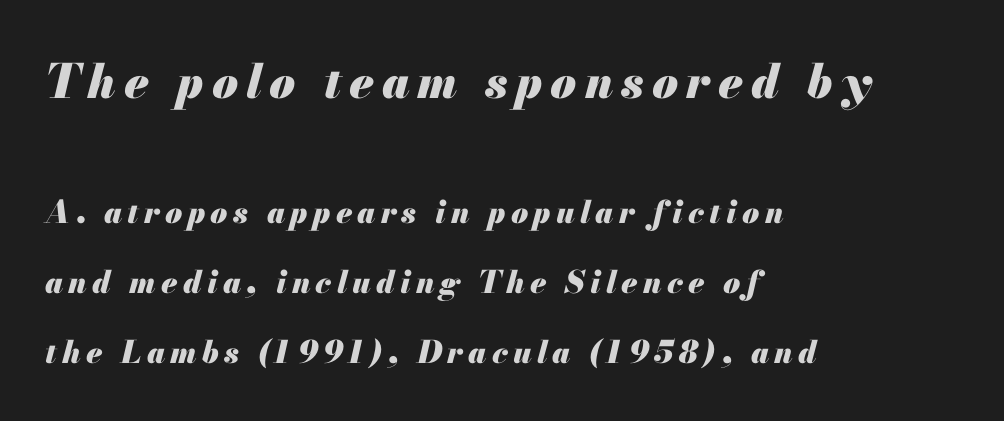
{"italic": "yes", "lean": "right", "slant_degrees": 13, "bold": "yes", "weight": "heavy", "width": "normal", "stroke_contrast": "medium", "x_height": "small", "monospaced": "no", "underline": "no", "align": "left", "line_spacing": "loose", "line_spacing_ratio": 2.25, "larger_block": "first", "size_ratio": 1.52, "glyph_px": 47}
